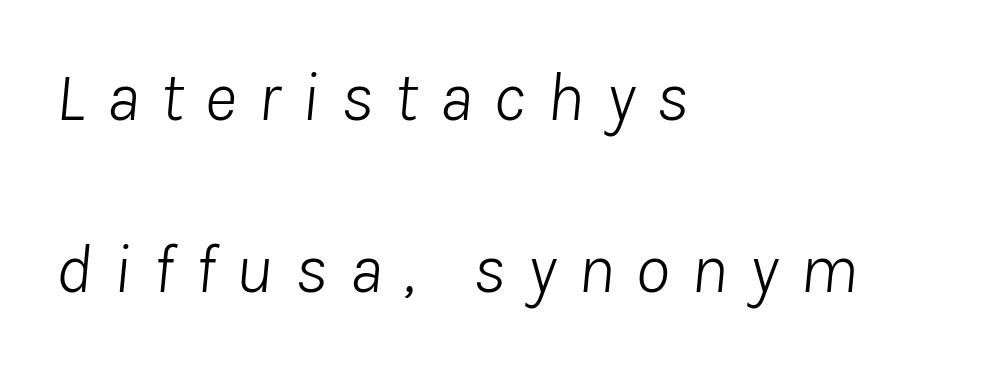
{"italic": "yes", "lean": "right", "slant_degrees": 8, "bold": "no", "weight": "light", "width": "normal", "stroke_contrast": "low", "x_height": "medium", "monospaced": "no", "underline": "no", "align": "left", "line_spacing": "loose", "line_spacing_ratio": 2.46, "letter_spacing": "wide", "letter_spacing_em": 0.3, "glyph_px": 70}
